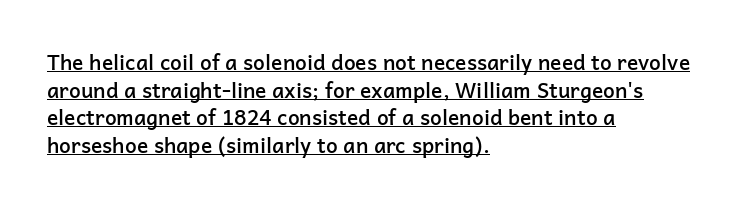
Q: Is the text bold? A: Semi-bold.
Q: Is the text italic (slanted)? A: No, it is upright.
Q: Is the text underlined? A: Yes.
Q: How is the paragraph aligned? A: Left-aligned.
Q: Is the spacing between letters normal or unusually wide? A: Normal.
Q: Is the spacing between lines tight, normal or loose? A: Normal.
